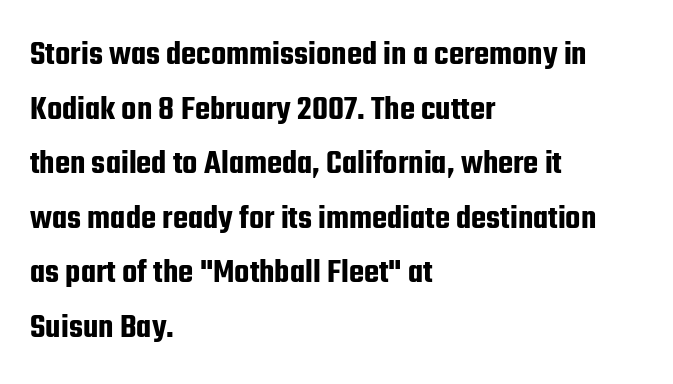
Q: Is the text italic (slanted)? A: No, it is upright.
Q: Is the typeface a serif or a sans-serif typeface? A: Sans-serif.
Q: Is the text underlined? A: No.
Q: How is the paragraph aligned? A: Left-aligned.
Q: Is the spacing between letters normal or unusually wide? A: Normal.
Q: Is the spacing between lines tight, normal or loose? A: Normal.
Q: Width (condensed, normal, or wide)? A: Condensed.
Q: Stroke contrast? A: Low.
Q: x-height? A: Medium.
Q: Monospaced? A: No.
